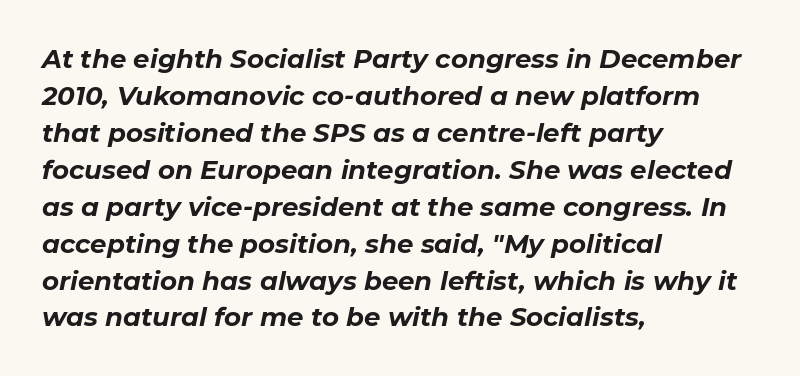
{"italic": "yes", "lean": "right", "slant_degrees": 11, "bold": "yes", "underline": "no", "align": "left", "line_spacing": "normal", "line_spacing_ratio": 1.42, "letter_spacing": "normal", "letter_spacing_em": 0.0, "glyph_px": 26}
